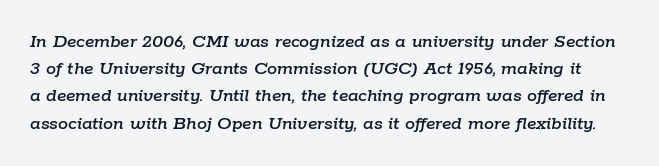
Normally led — the rows are evenly, conventionally spaced. No extra tracking has been applied to these lines. Letters rest on an invisible, unmarked baseline. The face used here has a pronounced slope to its letters.
